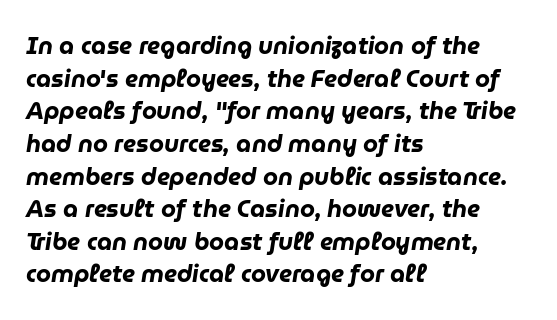
{"italic": "yes", "lean": "right", "slant_degrees": 9, "bold": "yes", "underline": "no", "align": "left", "line_spacing": "normal", "line_spacing_ratio": 1.36, "letter_spacing": "normal", "letter_spacing_em": 0.0, "glyph_px": 24}
